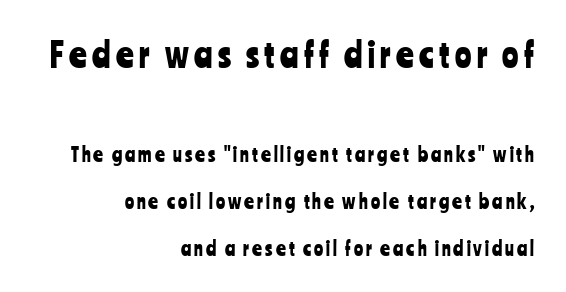
The image shows 34 px condensed sans-serif type, upright; set right-aligned, loose line spacing (2.45x), not underlined; the first (top) block is 1.79x larger; low stroke contrast and a medium x-height.
